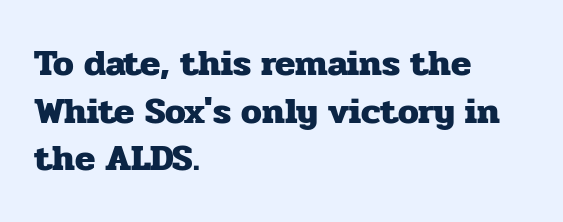
The face used here is rendered with its standard letterfit. Unmarked baselines from the first word to the last. Classification — serif. Summary of vertical rhythm: regular, with standard interline spacing. The sample has been set heavy, in full bold. Varying glyph widths throughout — classic text-font behaviour.
